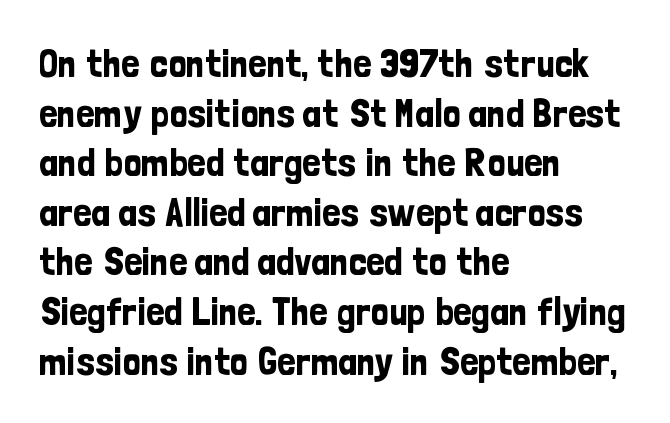
{"serif": "no", "italic": "no", "width": "condensed", "stroke_contrast": "low", "x_height": "medium", "monospaced": "no", "underline": "no", "align": "left", "line_spacing_ratio": 1.24, "letter_spacing": "normal", "letter_spacing_em": 0.0, "glyph_px": 40}
